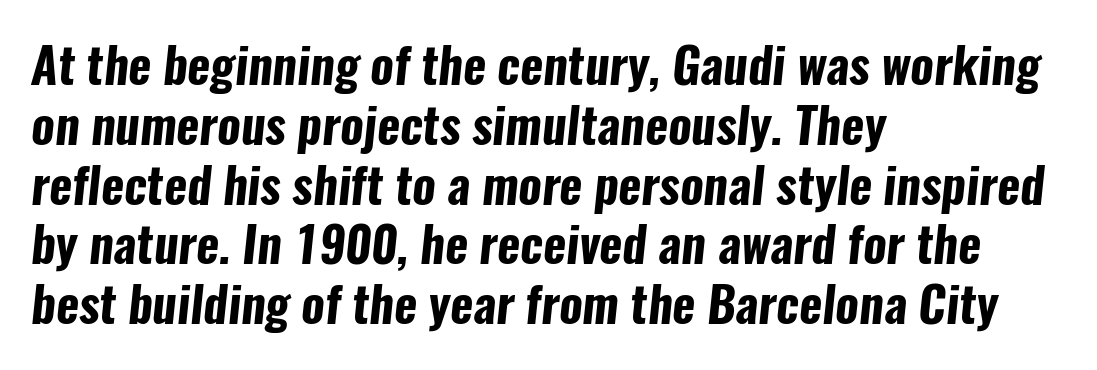
The line texture is even and compact thanks to regular tracking. Spacing verdict: proportional, widths tailored to each character. The lines in this sample share a left origin and differ only in where they stop. Unmarked baselines from the first word to the last. Each glyph is drawn with heavy, bold strokes. No feet cap the strokes, marking this as sans-serif type.
